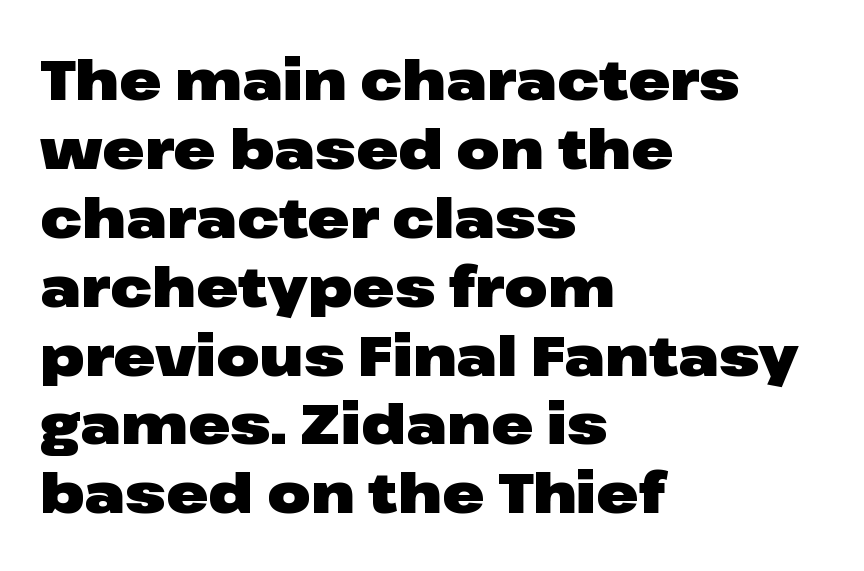
Each line starts at the same left margin while the right side varies. Posture: vertical. You can tell from the bare stems that sans-serif type was used. Pretty heavy lettering here — definitely bold. The glyphs are unaccompanied by any horizontal stroke below them. There is no visible air inserted between adjacent glyphs.
